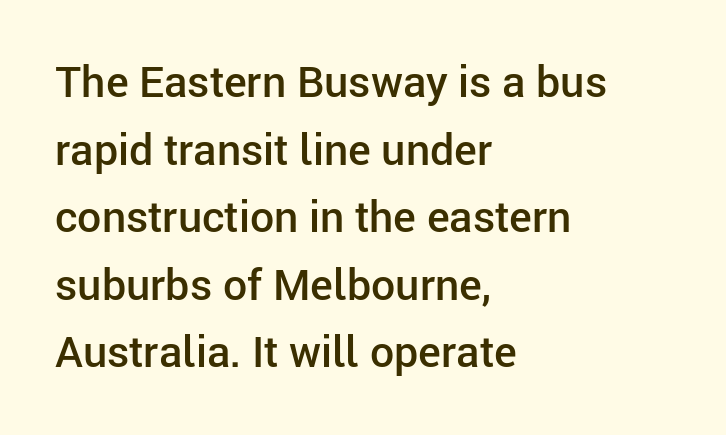
Looks like regular typesetting: each glyph gets only the width it needs. The space directly below the letters is spotless. Baseline-to-baseline distance is the conventional proportion of letter height. Caption: multi-line text, flush left, ragged right. Type style note: lacks serifs. A somewhat darkened texture: the type is semibold rather than bold.
